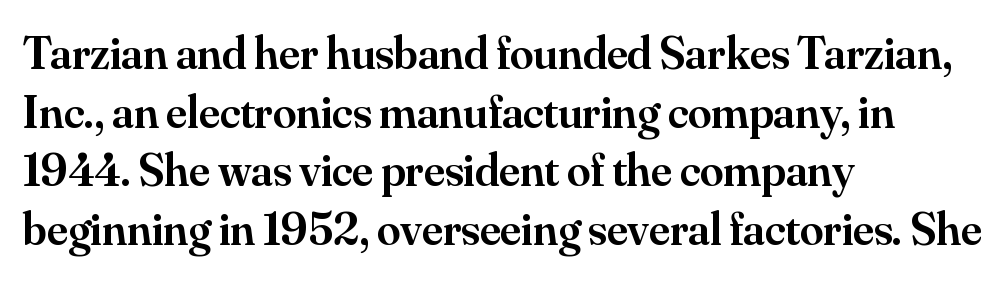
{"serif": "yes", "italic": "no", "bold": "semi", "weight": "semibold", "width": "normal", "stroke_contrast": "medium", "x_height": "small", "monospaced": "no", "underline": "no", "align": "left", "line_spacing": "normal", "line_spacing_ratio": 1.25, "letter_spacing": "normal", "letter_spacing_em": 0.0, "glyph_px": 47}
